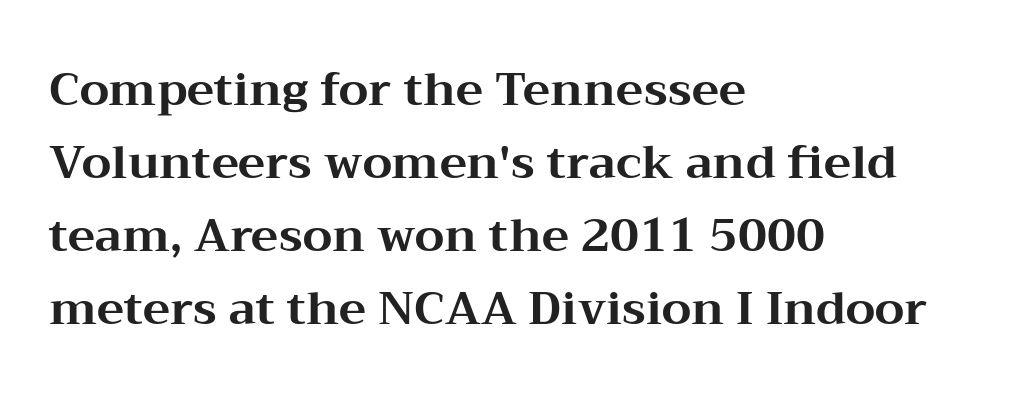
{"serif": "yes", "italic": "no", "bold": "yes", "weight": "bold", "width": "wide", "stroke_contrast": "medium", "x_height": "medium", "monospaced": "no", "underline": "no", "align": "left", "line_spacing": "normal", "line_spacing_ratio": 1.59, "letter_spacing": "normal", "letter_spacing_em": 0.0, "glyph_px": 46}
